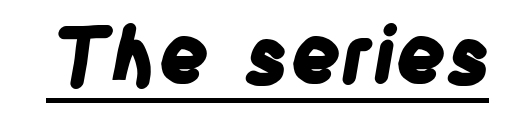
The gaps between neighbouring characters are ordinary and unremarkable. Each letter keeps its own natural width here, so spacing adapts to shape. The typesetter has applied underlining to the passage shown. Typographically, this falls in the sans-serif category. Does the weight exceed regular? Yes, all the way to bold.
